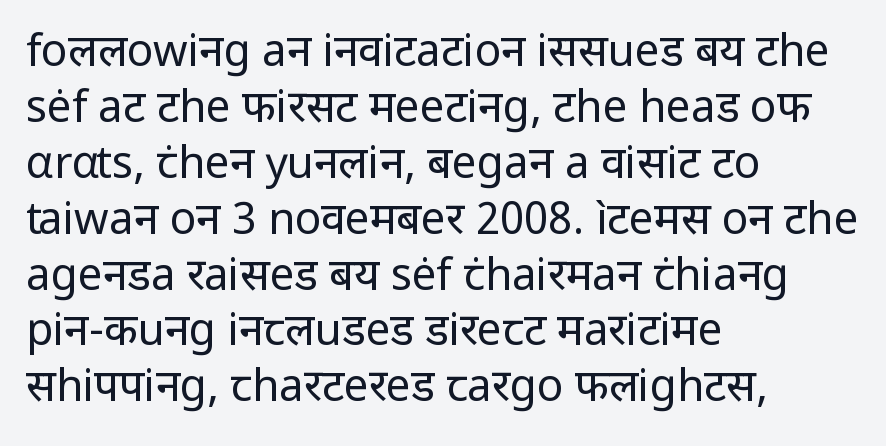
The image shows 44 px regular-weight sans-serif type, upright; set left-aligned, normal line spacing (1.27x), normal letter spacing, not underlined; low stroke contrast and a medium x-height.
